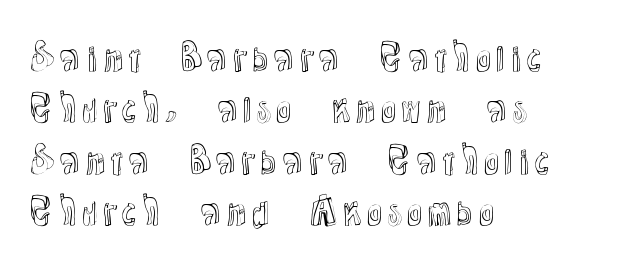
{"italic": "no", "width": "normal", "x_height": "medium", "monospaced": "no", "underline": "no", "align": "left", "line_spacing": "normal", "line_spacing_ratio": 1.47, "letter_spacing": "normal", "letter_spacing_em": 0.0, "glyph_px": 35}
